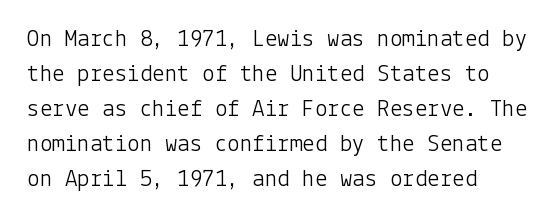
{"italic": "no", "bold": "no", "underline": "no", "align": "left", "line_spacing": "normal", "line_spacing_ratio": 1.4, "letter_spacing": "normal", "letter_spacing_em": 0.0, "glyph_px": 25}
